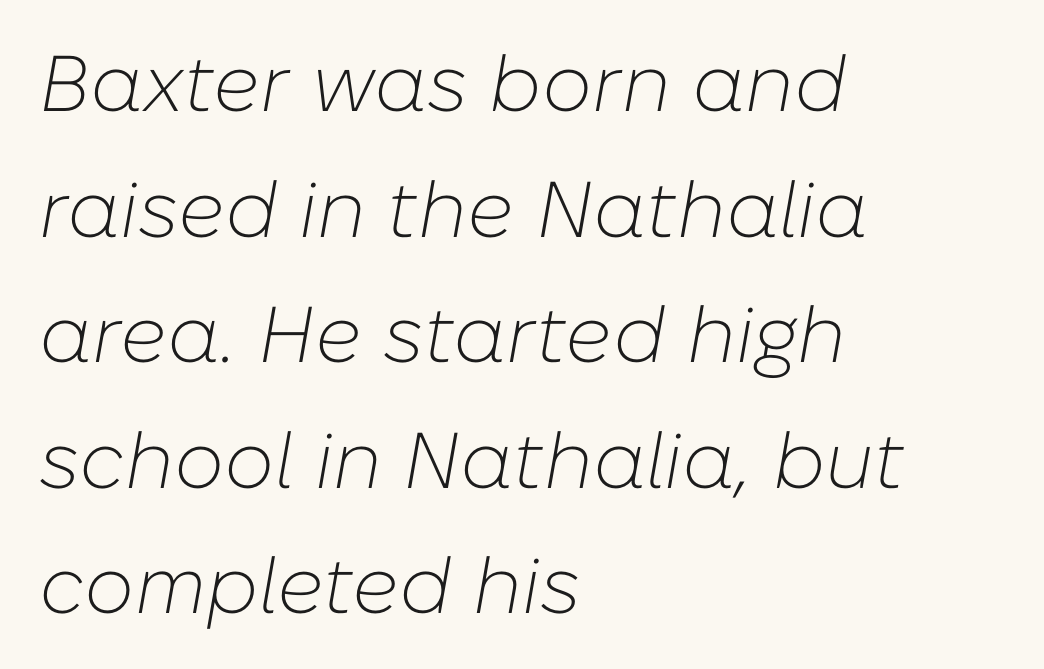
Q: Is the text bold? A: No.
Q: Is the text italic (slanted)? A: Yes, it leans right by about 10 degrees.
Q: Is the text underlined? A: No.
Q: How is the paragraph aligned? A: Left-aligned.
Q: Is the spacing between letters normal or unusually wide? A: Normal.
Q: Is the spacing between lines tight, normal or loose? A: Normal.
Q: Width (condensed, normal, or wide)? A: Normal.
Q: Stroke contrast? A: Low.
Q: x-height? A: Medium.
Q: Monospaced? A: No.
